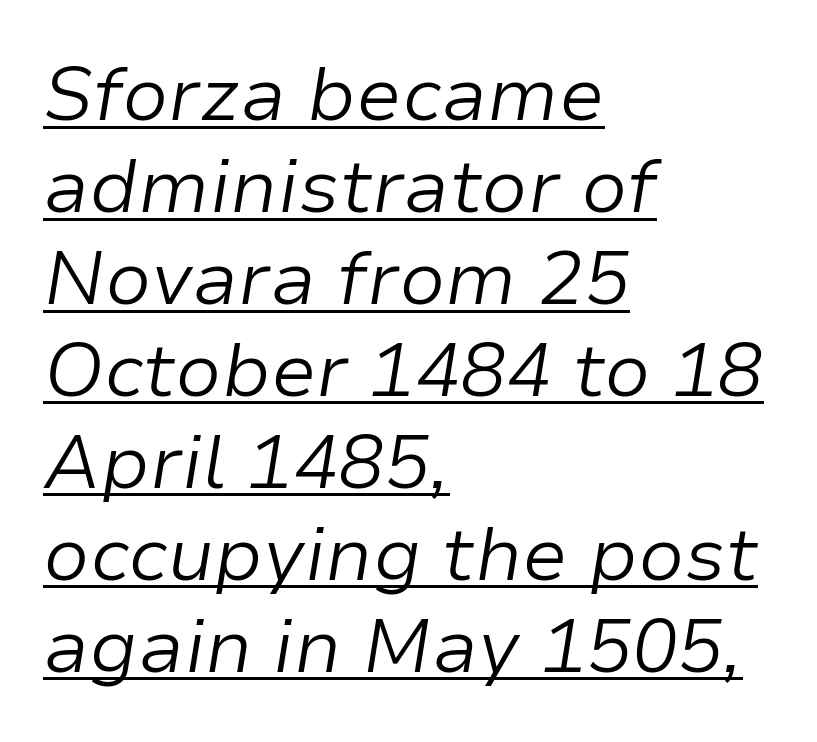
This is not heavy type; no bold has been used. Caption: multi-line text, flush left, ragged right. Is this a fixed-width face? No — the glyphs have proportional, varying widths. Emphasis-style slanted type is in use. A typesetter would call this zero additional tracking.
